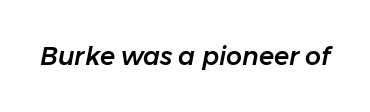
The image shows 25 px text type, italic (leaning right); set normal letter spacing, not underlined.
